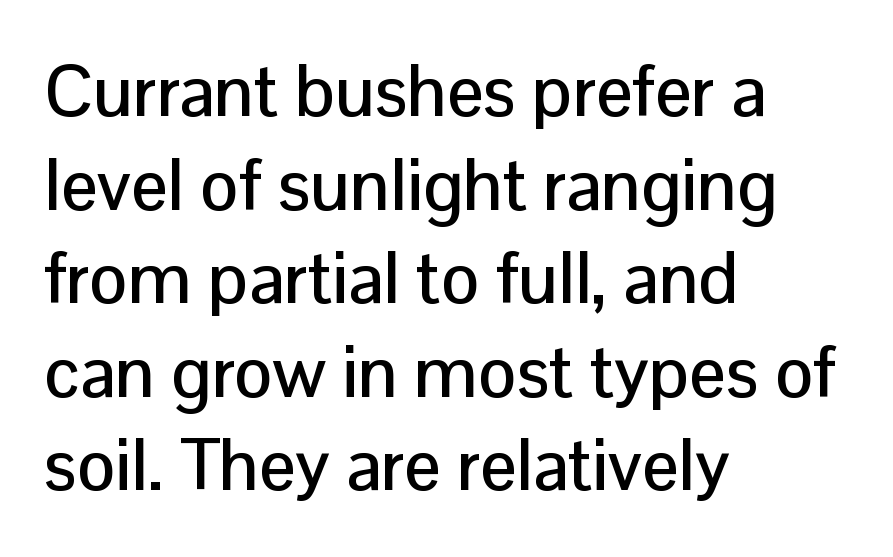
Reading down the column, the eye jumps a familiar distance to each next line. If you drew a ruler down the left edge, every line would touch it. Just letters on the line, the space beneath them empty. Is this a fixed-width face? No — the glyphs have proportional, varying widths.
